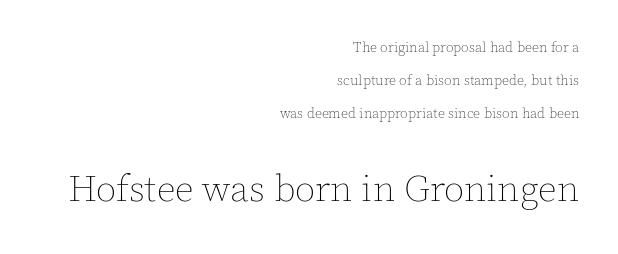
{"italic": "no", "bold": "no", "weight": "thin", "width": "normal", "x_height": "medium", "monospaced": "no", "underline": "no", "align": "right", "line_spacing": "loose", "line_spacing_ratio": 2.35, "letter_spacing": "normal", "letter_spacing_em": 0.0, "larger_block": "second", "size_ratio": 2.64, "glyph_px": 37}
